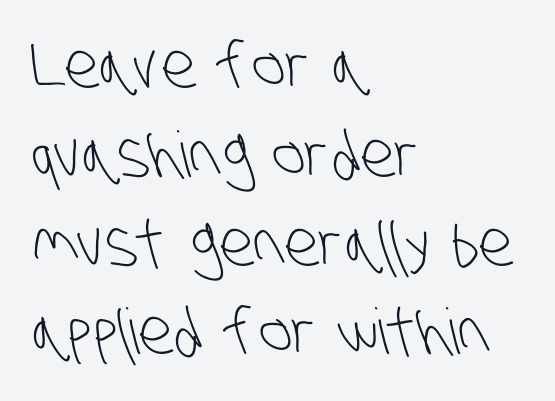
The strip under each line holds only bare page. Weight class: somewhere from thin through regular. Inter-character spacing is left at the font's built-in metrics. I'd call this a sans setting — the letters go barefoot. Do the characters align in a grid? No, the font is proportional.
